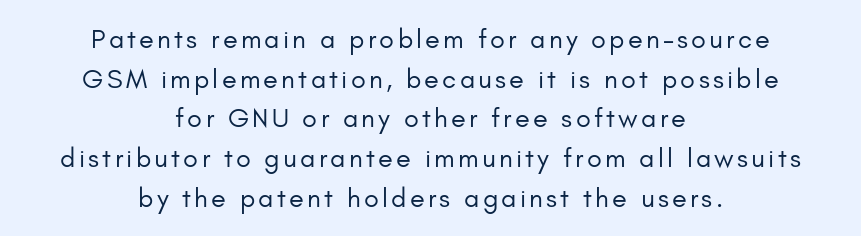
{"italic": "no", "bold": "no", "underline": "no", "align": "center", "line_spacing": "normal", "line_spacing_ratio": 1.47, "glyph_px": 27}
